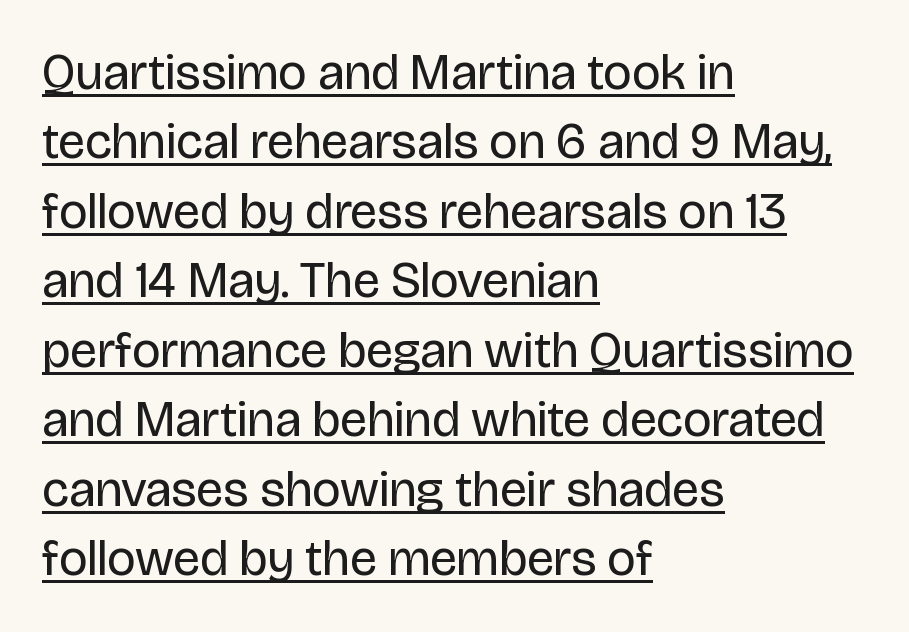
The image shows 50 px regular-weight sans-serif type, upright; set left-aligned, normal line spacing (1.39x), normal letter spacing, underlined; low stroke contrast and a large x-height.
